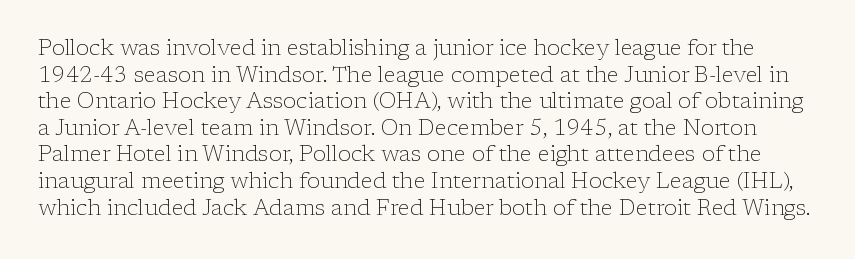
The image shows 22 px text type, upright; set line spacing 1.21x, normal letter spacing, not underlined.
